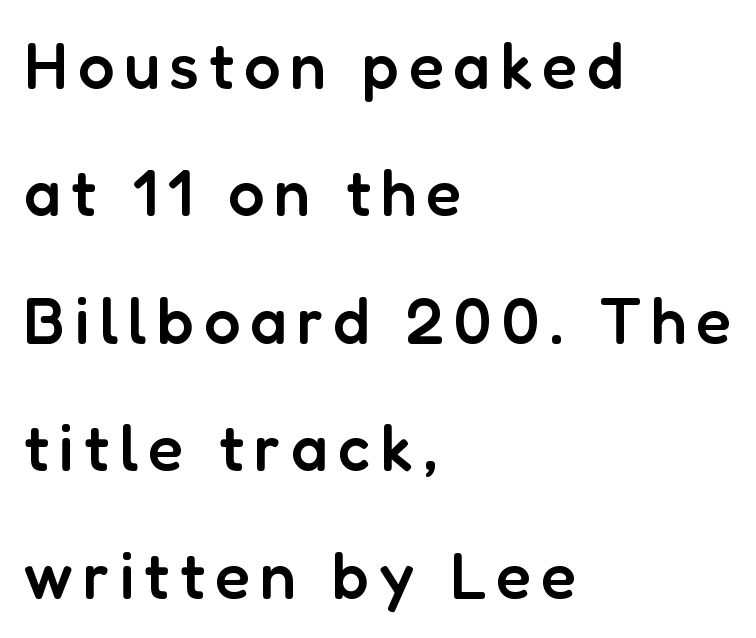
Nope, not italic — everything's standing straight. Leftover space on each line is placed entirely after the last word. The typesetting leans somewhat heavy: a semibold. Note the varied advance widths — an 'i' is clearly narrower than an 'm'. Regarding leading, the lines here are spaced well apart.
